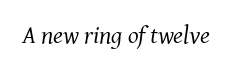
Stroke mass is kept to a normal reading level or below. Nothing unusual about the tracking: characters are spaced as the font intends. The lettering tilts uniformly, giving the passage an italic look. The specimen omits any rule beneath the text block's lines.
